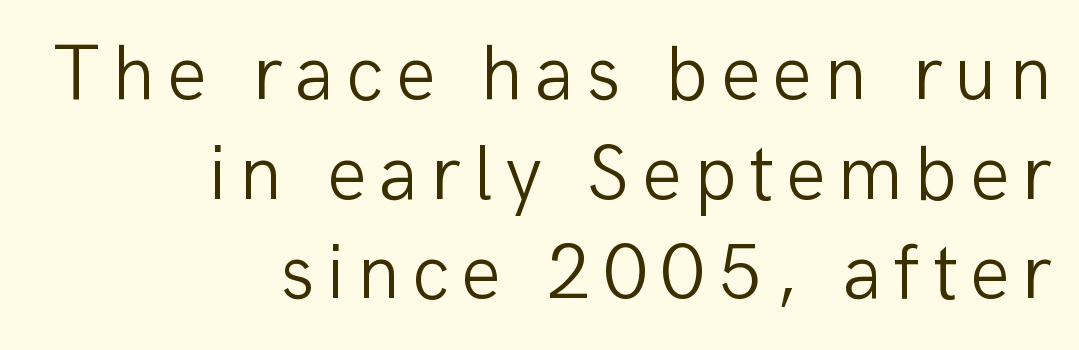
The image shows 79 px light sans-serif type, upright; set right-aligned, normal line spacing (1.26x), not underlined; low stroke contrast and a medium x-height.
